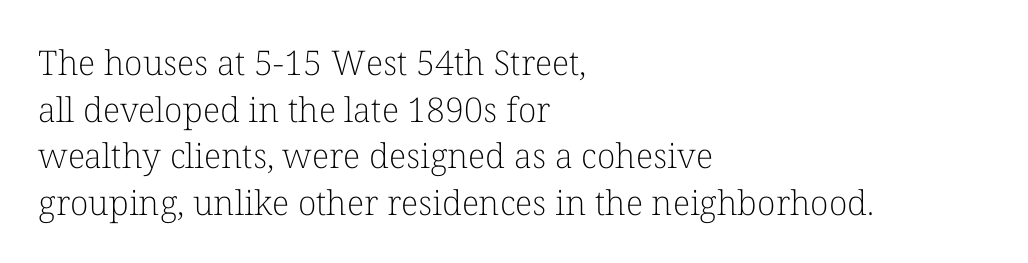
{"serif": "yes", "italic": "no", "bold": "no", "weight": "light", "width": "normal", "stroke_contrast": "low", "x_height": "medium", "monospaced": "no", "underline": "no", "align": "left", "line_spacing": "normal", "line_spacing_ratio": 1.37, "letter_spacing": "normal", "letter_spacing_em": 0.0, "glyph_px": 34}
